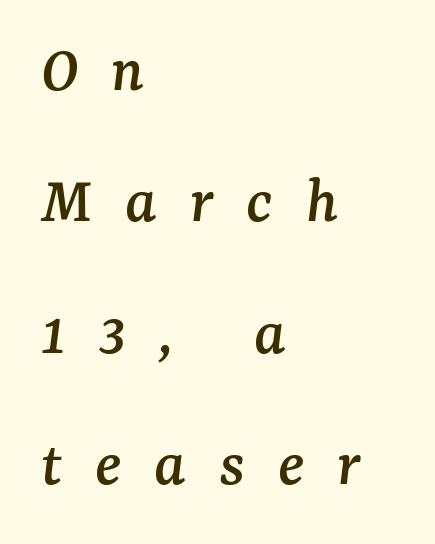
{"serif": "yes", "italic": "yes", "lean": "right", "slant_degrees": 7, "width": "normal", "stroke_contrast": "medium", "x_height": "medium", "monospaced": "no", "underline": "no", "align": "left", "line_spacing": "loose", "line_spacing_ratio": 1.96, "letter_spacing": "wide", "letter_spacing_em": 0.49, "glyph_px": 67}
